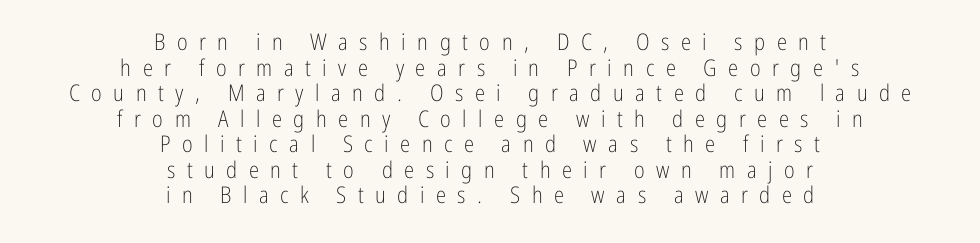
Q: Is the text bold? A: No.
Q: Is the text italic (slanted)? A: No, it is upright.
Q: Is the text underlined? A: No.
Q: How is the paragraph aligned? A: Centered.
Q: Is the spacing between letters normal or unusually wide? A: Unusually wide.
Q: Is the spacing between lines tight, normal or loose? A: Tight.
